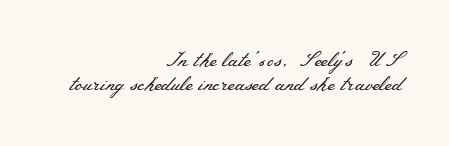
Q: Is the text bold? A: No.
Q: Is the text italic (slanted)? A: Yes.
Q: Is the text underlined? A: No.
Q: How is the paragraph aligned? A: Right-aligned.
Q: Is the spacing between letters normal or unusually wide? A: Normal.
